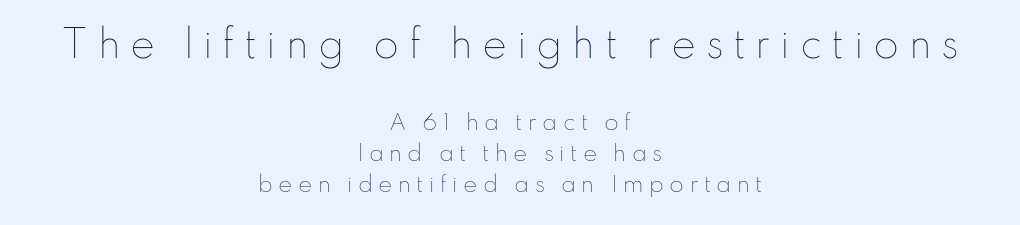
{"italic": "no", "bold": "no", "weight": "thin", "width": "normal", "stroke_contrast": "low", "x_height": "small", "monospaced": "no", "underline": "no", "align": "center", "line_spacing": "normal", "line_spacing_ratio": 1.49, "letter_spacing": "wide", "letter_spacing_em": 0.26, "larger_block": "first", "size_ratio": 1.76, "glyph_px": 37}
